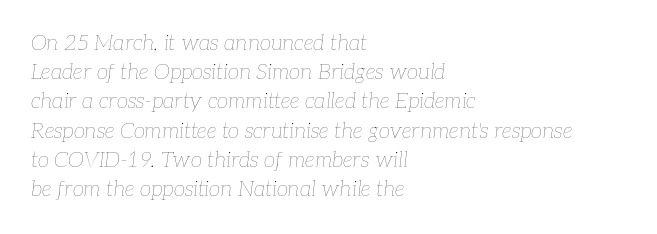
{"italic": "yes", "lean": "right", "slant_degrees": 7, "bold": "no", "underline": "no", "align": "left", "line_spacing": "normal", "line_spacing_ratio": 1.39, "letter_spacing": "normal", "letter_spacing_em": 0.0, "glyph_px": 21}
